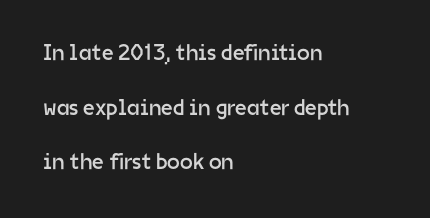
The typesetter chose a ragged-right arrangement here. When letters stand straight like this, we call the style roman or upright. Each stroke keeps to a modest, everyday thickness or less. The designer dialed line spacing up above the default. The passage shown is not underscored anywhere. Short note: letters normally spaced.
